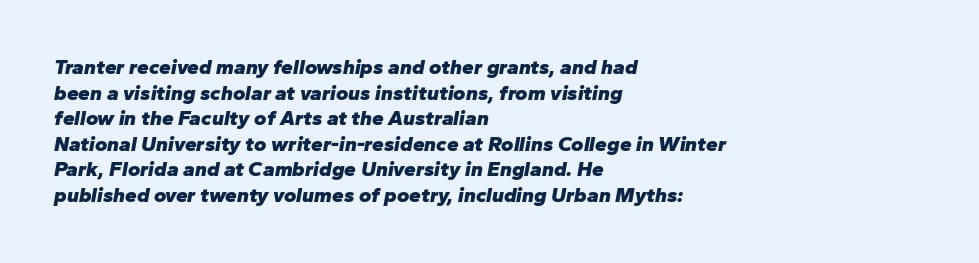
How are the letters spaced? Ordinarily, with no added tracking. The foot of each line stays bare and open. These lines are set flush left with a ragged right edge. A typesetter would mark this as italic. Strong, thick strokes mark this as bold type.
